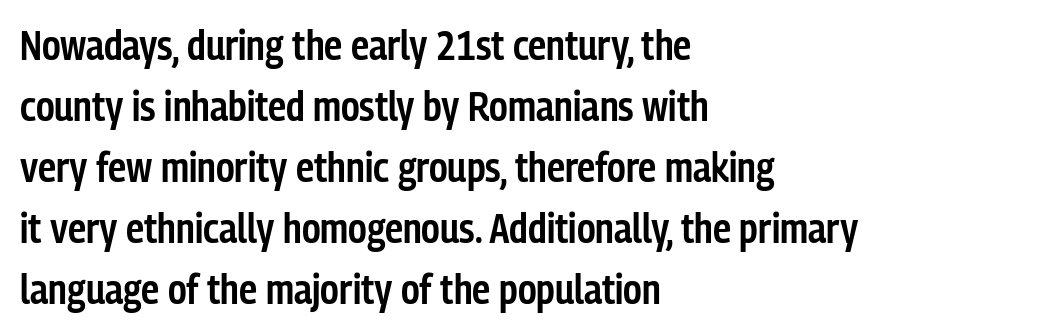
The image shows 41 px semibold, condensed sans-serif type, upright; set left-aligned, normal line spacing (1.49x), normal letter spacing, not underlined; low stroke contrast and a medium x-height.
